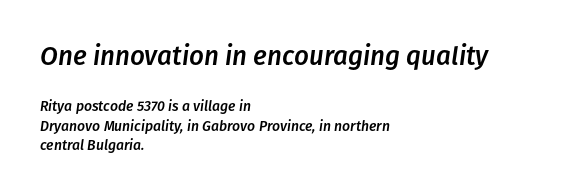
Q: Is the text italic (slanted)? A: Yes, it leans right by about 8 degrees.
Q: Is the text underlined? A: No.
Q: How is the paragraph aligned? A: Left-aligned.
Q: Is the spacing between letters normal or unusually wide? A: Normal.
Q: Is the spacing between lines tight, normal or loose? A: Normal.
Q: Which block of text is set in a larger size, the first (top) or the second (bottom)? A: The first (top) one.
